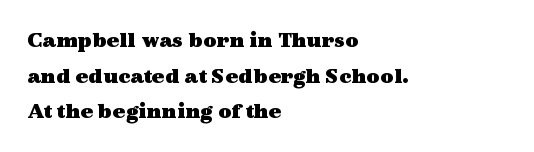
The image shows 23 px bold type, upright; set left-aligned, normal line spacing (1.55x), normal letter spacing, not underlined.
